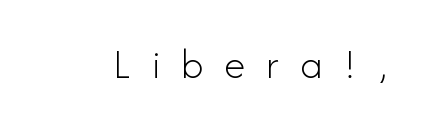
{"serif": "no", "italic": "no", "bold": "no", "weight": "light", "width": "normal", "stroke_contrast": "low", "x_height": "small", "monospaced": "no", "underline": "no", "letter_spacing": "wide", "letter_spacing_em": 0.49, "glyph_px": 43}
